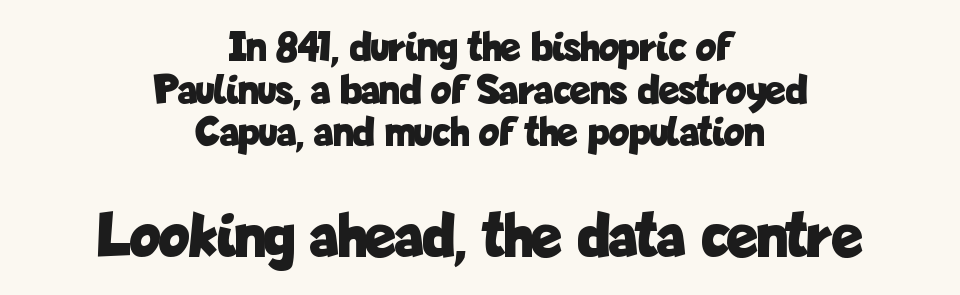
Q: Is the text bold? A: Yes.
Q: Is the text italic (slanted)? A: No, it is upright.
Q: Is the typeface a serif or a sans-serif typeface? A: Sans-serif.
Q: Is the text underlined? A: No.
Q: How is the paragraph aligned? A: Centered.
Q: Is the spacing between letters normal or unusually wide? A: Normal.
Q: Is the spacing between lines tight, normal or loose? A: Tight.
Q: Which block of text is set in a larger size, the first (top) or the second (bottom)? A: The second (bottom) one.
Q: Width (condensed, normal, or wide)? A: Condensed.
Q: Stroke contrast? A: Low.
Q: x-height? A: Medium.
Q: Monospaced? A: No.
